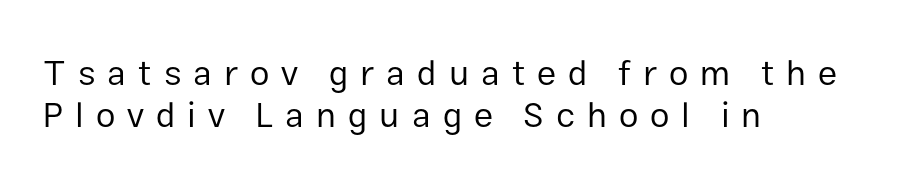
The image shows 35 px regular-weight sans-serif type, upright; set left-aligned, line spacing 1.2x, unusually wide letter spacing (+0.34 em), not underlined; low stroke contrast and a medium x-height.
